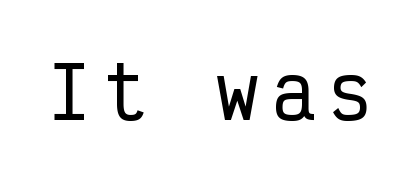
The image shows 71 px condensed sans-serif type, upright, monospaced; set not underlined; low stroke contrast and a medium x-height.
